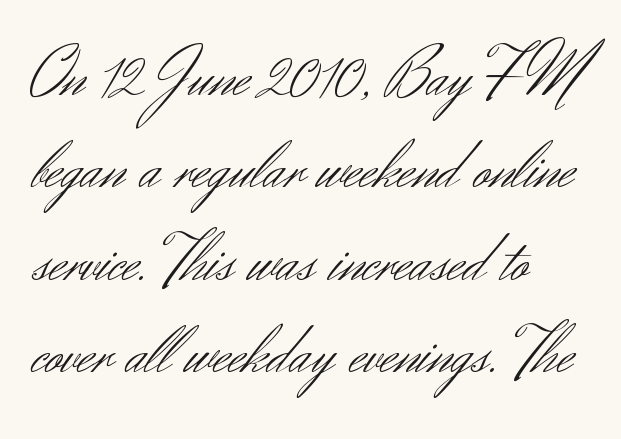
Q: Is the text bold? A: No.
Q: Is the text italic (slanted)? A: Yes.
Q: Is the typeface a serif or a sans-serif typeface? A: Sans-serif.
Q: Is the text underlined? A: No.
Q: How is the paragraph aligned? A: Left-aligned.
Q: Is the spacing between letters normal or unusually wide? A: Normal.
Q: Is the spacing between lines tight, normal or loose? A: Normal.
Q: Width (condensed, normal, or wide)? A: Normal.
Q: Stroke contrast? A: Medium.
Q: x-height? A: Small.
Q: Monospaced? A: No.
